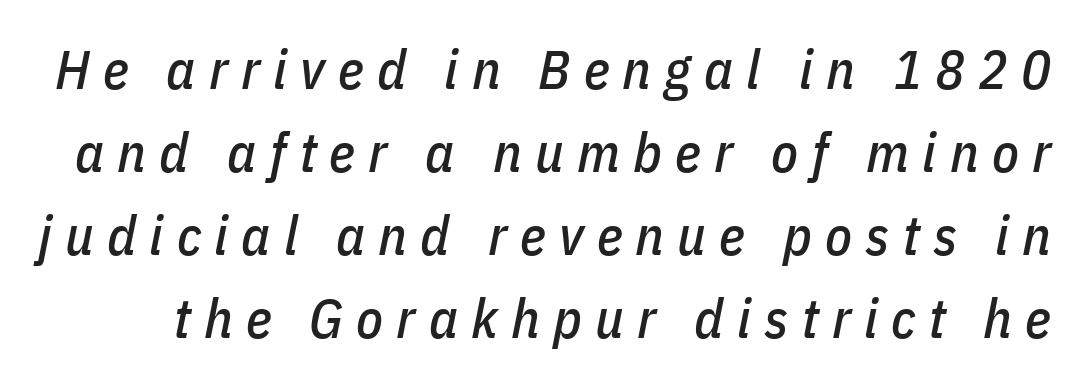
{"italic": "yes", "lean": "right", "slant_degrees": 11, "width": "condensed", "stroke_contrast": "low", "x_height": "medium", "monospaced": "no", "underline": "no", "line_spacing": "normal", "line_spacing_ratio": 1.51, "letter_spacing": "wide", "letter_spacing_em": 0.24, "glyph_px": 55}
